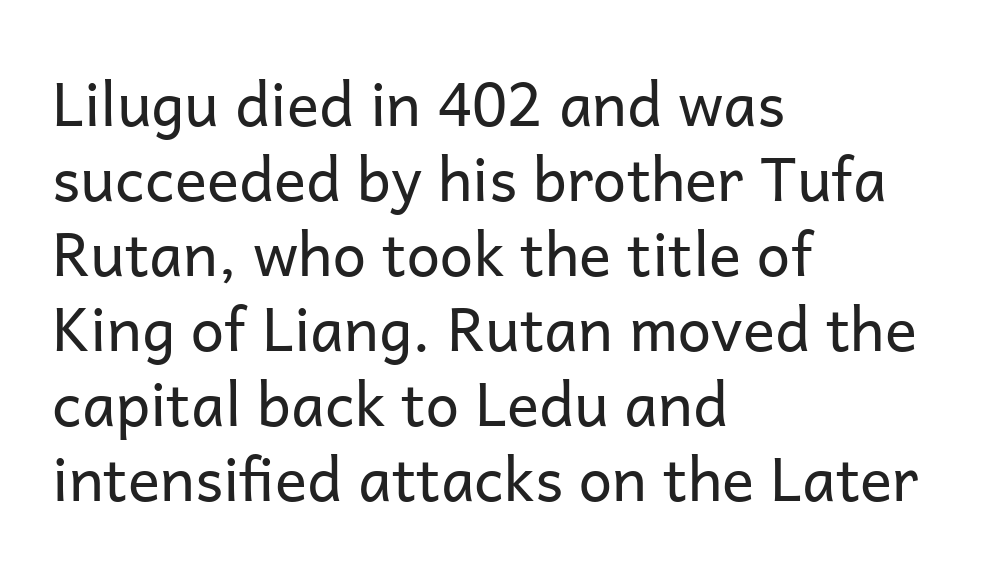
{"serif": "no", "italic": "no", "bold": "no", "weight": "regular", "width": "normal", "stroke_contrast": "low", "x_height": "medium", "monospaced": "no", "underline": "no", "align": "left", "line_spacing": "normal", "line_spacing_ratio": 1.25, "letter_spacing": "normal", "letter_spacing_em": 0.0, "glyph_px": 60}
